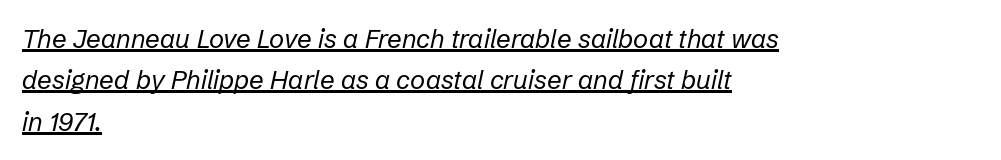
Q: Is the text bold? A: No.
Q: Is the text italic (slanted)? A: Yes, it leans right by about 12 degrees.
Q: Is the text underlined? A: Yes.
Q: How is the paragraph aligned? A: Left-aligned.
Q: Is the spacing between letters normal or unusually wide? A: Normal.
Q: Is the spacing between lines tight, normal or loose? A: Normal.
